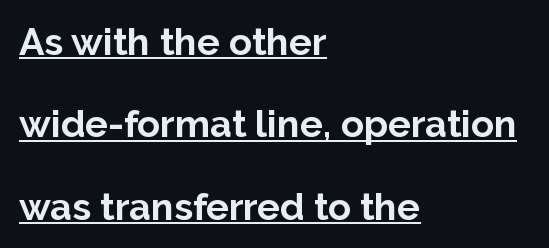
{"serif": "no", "italic": "no", "bold": "yes", "weight": "bold", "width": "normal", "stroke_contrast": "low", "x_height": "medium", "monospaced": "no", "underline": "yes", "align": "left", "line_spacing": "loose", "line_spacing_ratio": 2.17, "letter_spacing": "normal", "letter_spacing_em": 0.0, "glyph_px": 38}
